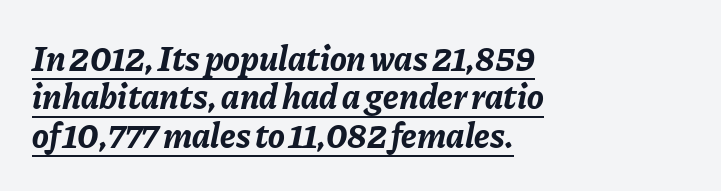
The image shows 35 px bold type, italic (leaning right); set left-aligned, tight line spacing (1.1x), normal letter spacing, underlined; low stroke contrast and a medium x-height.
